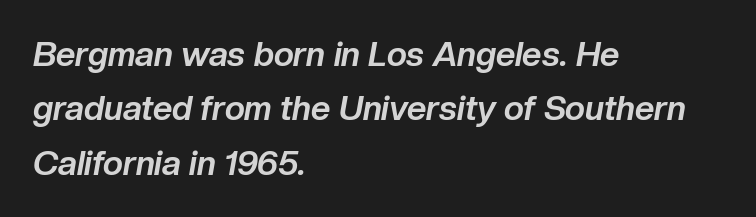
Q: Is the text bold? A: Yes.
Q: Is the text italic (slanted)? A: Yes, it leans right by about 10 degrees.
Q: Is the text underlined? A: No.
Q: How is the paragraph aligned? A: Left-aligned.
Q: Is the spacing between letters normal or unusually wide? A: Normal.
Q: Is the spacing between lines tight, normal or loose? A: Normal.
Q: Width (condensed, normal, or wide)? A: Normal.
Q: Stroke contrast? A: Low.
Q: x-height? A: Medium.
Q: Monospaced? A: No.
